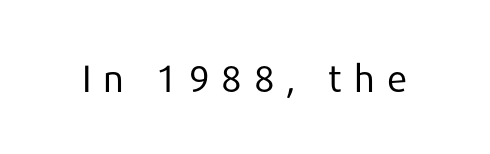
A bare baseline throughout the passage. Does the type have serifs? No, each stem ends abruptly. Do the characters align in a grid? No, the font is proportional. Substantial extra tracking has been applied to these lines. Summary of weight: not heavy and not bold.
